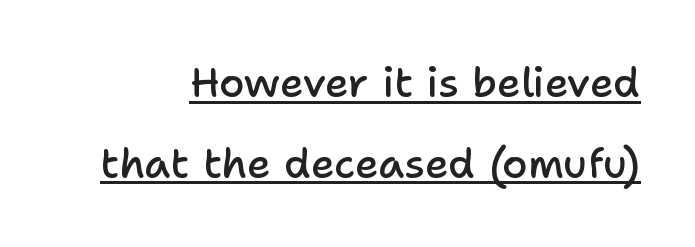
Q: Is the text bold? A: Semi-bold.
Q: Is the text italic (slanted)? A: No, it is upright.
Q: Is the typeface a serif or a sans-serif typeface? A: Sans-serif.
Q: Is the text underlined? A: Yes.
Q: Is the spacing between letters normal or unusually wide? A: Normal.
Q: Is the spacing between lines tight, normal or loose? A: Loose.
Q: Width (condensed, normal, or wide)? A: Normal.
Q: Stroke contrast? A: Low.
Q: x-height? A: Medium.
Q: Monospaced? A: No.
